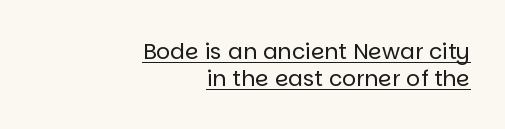
The image shows 22 px text type, upright; set right-aligned, line spacing 1.21x, normal letter spacing, underlined.
